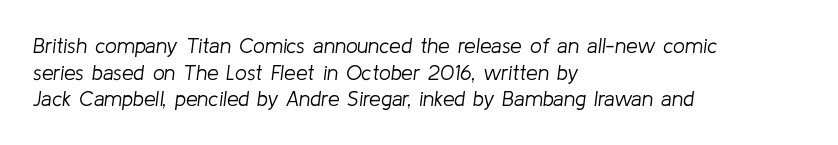
{"italic": "yes", "lean": "right", "slant_degrees": 8, "bold": "no", "underline": "no", "align": "left", "line_spacing": "normal", "line_spacing_ratio": 1.27, "letter_spacing": "normal", "letter_spacing_em": 0.0, "glyph_px": 21}
